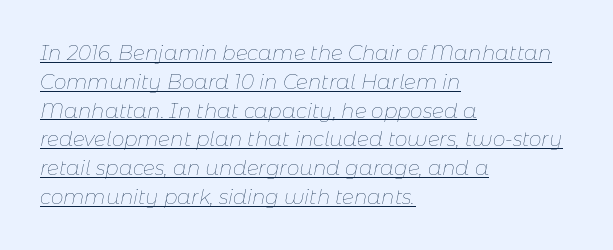
Between one letter and the next there's only the usual sliver of space. Horizontal bands of white between lines are of average thickness. Left-aligned paragraph, ragged on the right. A continuous stroke trails under the words, as in a hyperlink. The font sits on the lighter half of the weight spectrum, regular included.
